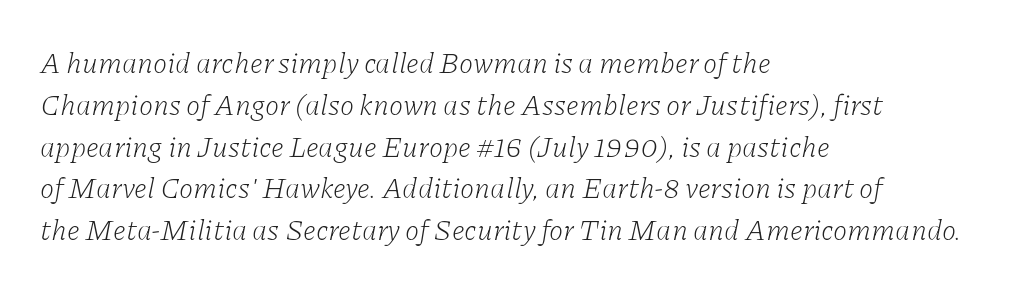
{"serif": "yes", "italic": "yes", "lean": "right", "slant_degrees": 11, "bold": "no", "weight": "light", "width": "normal", "stroke_contrast": "low", "x_height": "medium", "monospaced": "no", "underline": "no", "align": "left", "line_spacing": "normal", "line_spacing_ratio": 1.44, "letter_spacing": "normal", "letter_spacing_em": 0.0, "glyph_px": 29}
